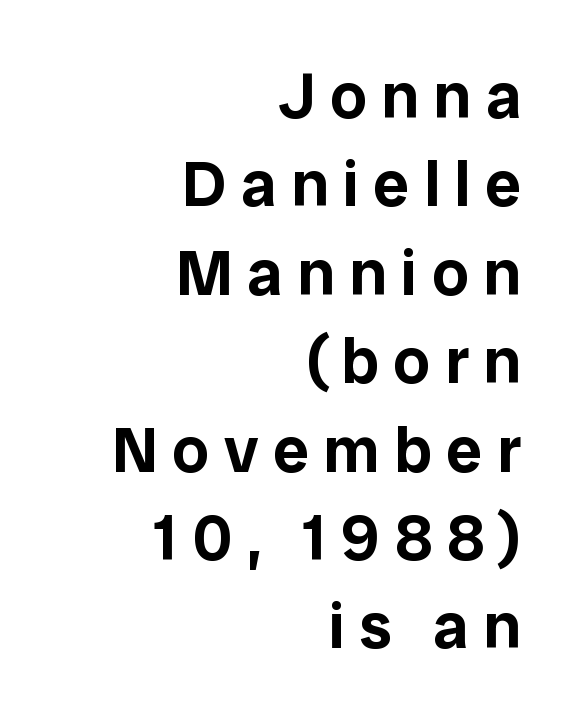
{"serif": "no", "italic": "no", "width": "normal", "stroke_contrast": "low", "x_height": "medium", "monospaced": "no", "underline": "no", "align": "right", "line_spacing": "normal", "line_spacing_ratio": 1.36, "letter_spacing": "wide", "letter_spacing_em": 0.22, "glyph_px": 65}
